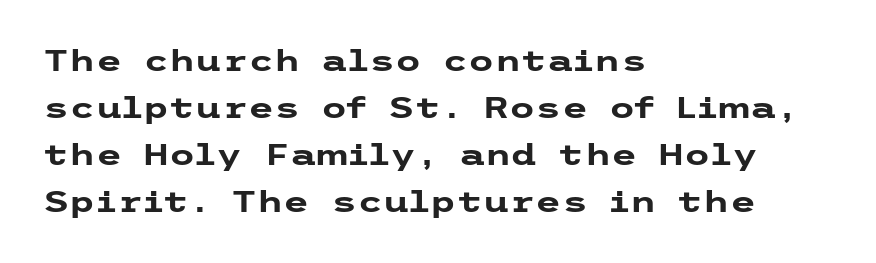
Q: Is the text bold? A: Yes.
Q: Is the text italic (slanted)? A: No, it is upright.
Q: Is the typeface a serif or a sans-serif typeface? A: Sans-serif.
Q: Is the text underlined? A: No.
Q: How is the paragraph aligned? A: Left-aligned.
Q: Is the spacing between letters normal or unusually wide? A: Normal.
Q: Is the spacing between lines tight, normal or loose? A: Normal.
Q: Width (condensed, normal, or wide)? A: Wide.
Q: Stroke contrast? A: Low.
Q: x-height? A: Medium.
